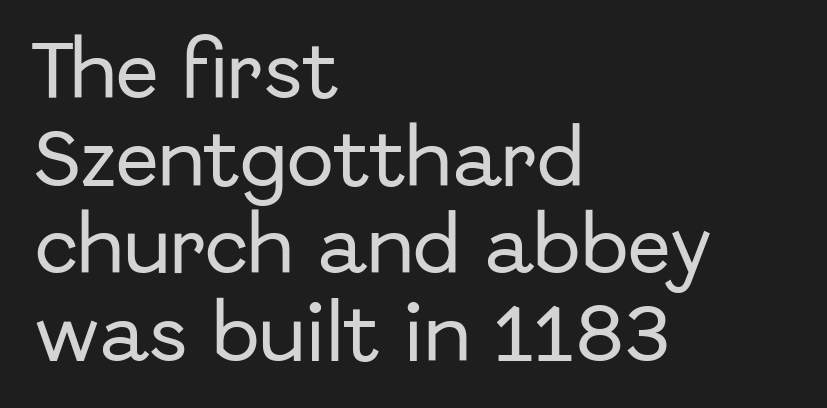
Q: Is the text italic (slanted)? A: No, it is upright.
Q: Is the typeface a serif or a sans-serif typeface? A: Sans-serif.
Q: Is the text underlined? A: No.
Q: How is the paragraph aligned? A: Left-aligned.
Q: Is the spacing between letters normal or unusually wide? A: Normal.
Q: Is the spacing between lines tight, normal or loose? A: Normal.
Q: Width (condensed, normal, or wide)? A: Normal.
Q: Stroke contrast? A: Low.
Q: x-height? A: Medium.
Q: Monospaced? A: No.
